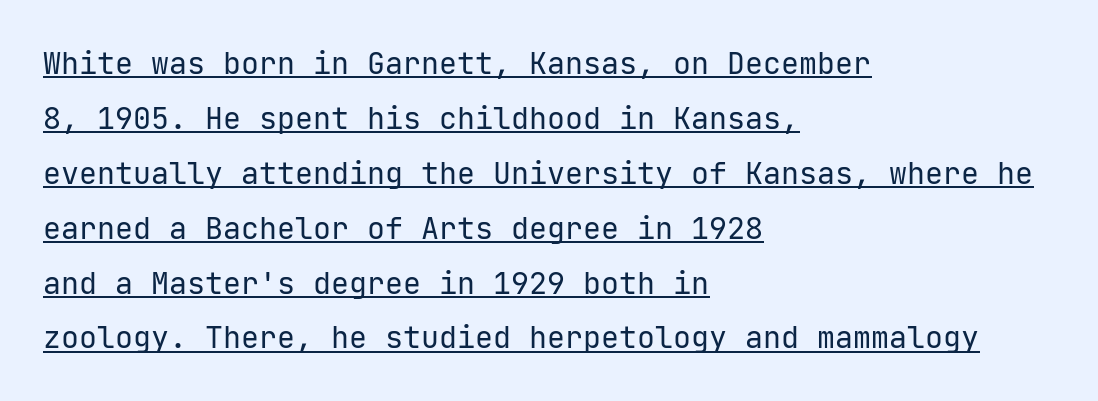
The image shows 30 px regular-weight sans-serif type, upright; set left-aligned, line spacing 1.83x, normal letter spacing, underlined; low stroke contrast and a medium x-height.
